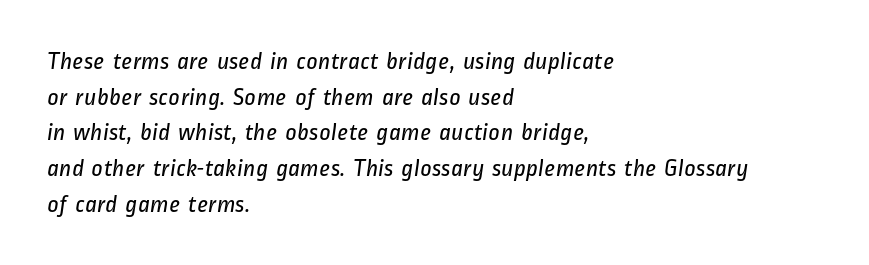
The line-height multiplier appears to be the usual default. Descenders hang freely into open space. These lines are set flush left with a ragged right edge. The weight would be labelled regular, book, light, or lighter still.
